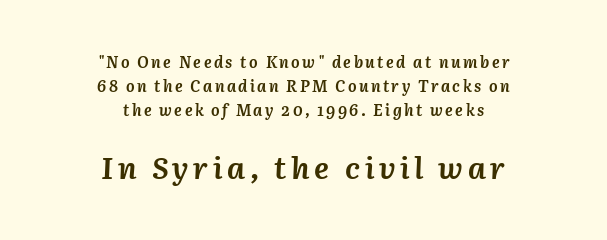
The image shows 31 px semibold type, italic (leaning right); set centered, normal line spacing (1.51x), not underlined; the second (bottom) block is 1.94x larger; medium stroke contrast and a medium x-height.
